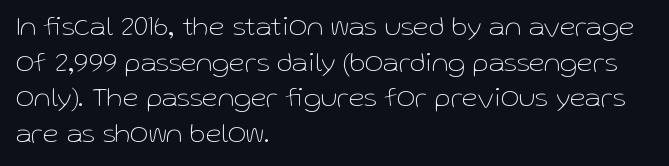
{"serif": "no", "italic": "no", "bold": "no", "weight": "thin", "width": "normal", "stroke_contrast": "low", "x_height": "medium", "monospaced": "no", "underline": "no", "align": "left", "line_spacing_ratio": 1.23, "letter_spacing": "normal", "letter_spacing_em": 0.0, "glyph_px": 29}
